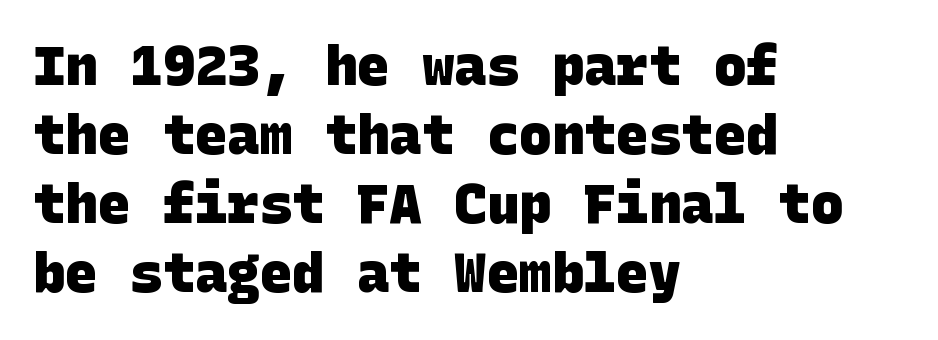
In terms of letterform style, serifs are entirely absent. The area under the type is left untouched. The type is set solid horizontally, with unmodified tracking. Heavy-handed strokes throughout: this text is bold. Evenly set lines give the paragraph a standard silhouette. Casual observation: everything's shoved over to the left.
